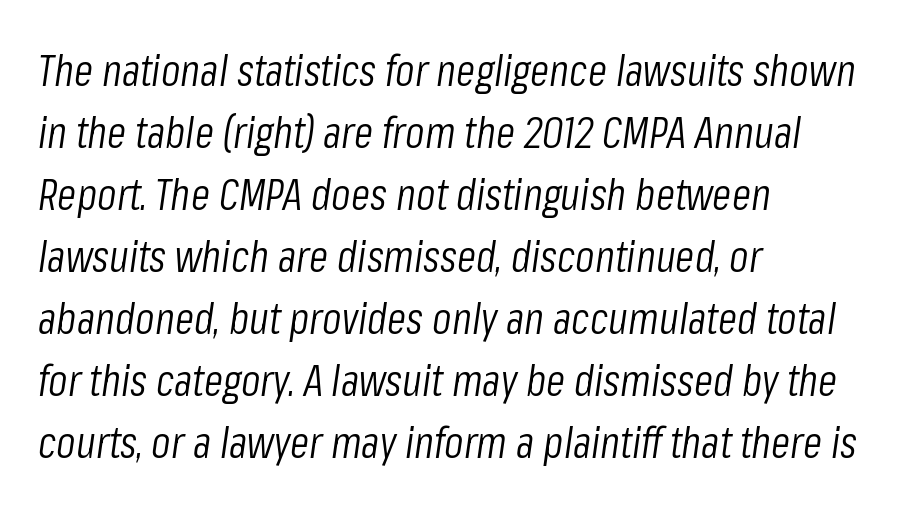
{"italic": "yes", "lean": "right", "slant_degrees": 8, "bold": "no", "weight": "light", "width": "condensed", "stroke_contrast": "low", "x_height": "medium", "monospaced": "no", "underline": "no", "align": "left", "line_spacing": "normal", "line_spacing_ratio": 1.41, "letter_spacing": "normal", "letter_spacing_em": 0.0, "glyph_px": 44}
